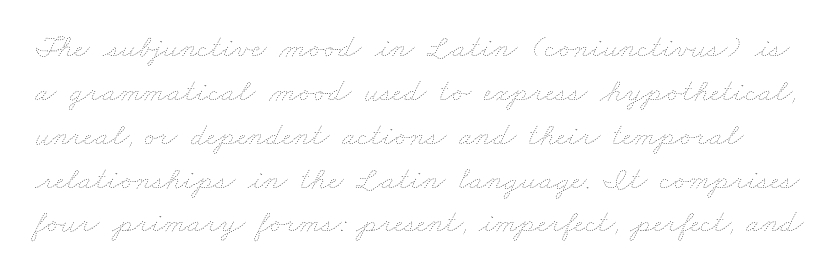
Q: Is the text bold? A: No.
Q: Is the text underlined? A: No.
Q: Is the spacing between letters normal or unusually wide? A: Normal.
Q: Is the spacing between lines tight, normal or loose? A: Normal.
Q: Width (condensed, normal, or wide)? A: Wide.
Q: Stroke contrast? A: Low.
Q: x-height? A: Small.
Q: Monospaced? A: No.
